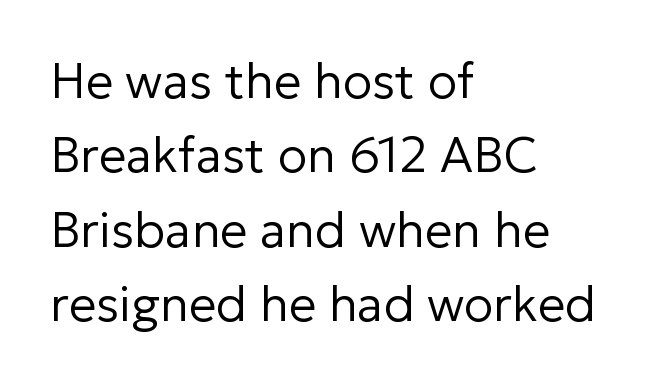
Q: Is the text bold? A: No.
Q: Is the text italic (slanted)? A: No, it is upright.
Q: Is the typeface a serif or a sans-serif typeface? A: Sans-serif.
Q: Is the text underlined? A: No.
Q: How is the paragraph aligned? A: Left-aligned.
Q: Is the spacing between letters normal or unusually wide? A: Normal.
Q: Is the spacing between lines tight, normal or loose? A: Normal.
Q: Width (condensed, normal, or wide)? A: Normal.
Q: Stroke contrast? A: Low.
Q: x-height? A: Medium.
Q: Monospaced? A: No.
